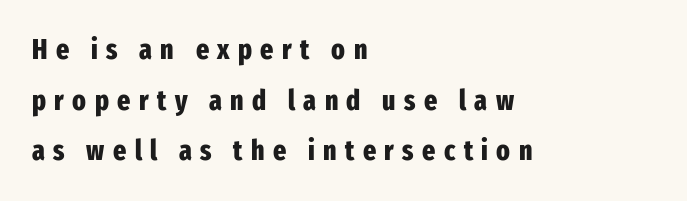
{"serif": "no", "italic": "no", "bold": "yes", "weight": "heavy", "width": "condensed", "stroke_contrast": "low", "x_height": "medium", "monospaced": "no", "underline": "no", "align": "left", "line_spacing_ratio": 1.81, "letter_spacing": "wide", "letter_spacing_em": 0.3, "glyph_px": 28}
